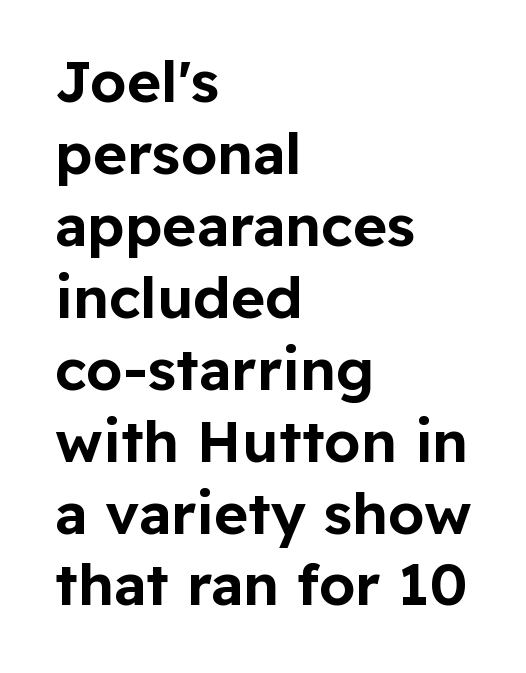
Nope, not italic — everything's standing straight. The typesetter chose a ragged-right arrangement here. A bare baseline throughout the passage. You can tell from the bare stems that sans-serif type was used. Is this a fixed-width face? No — the glyphs have proportional, varying widths.
